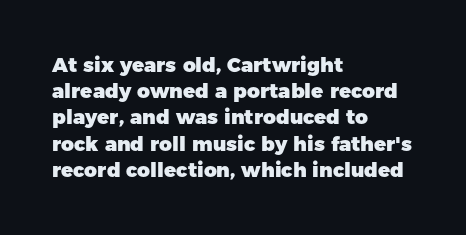
Leftover space on each line is placed entirely after the last word. Honestly, the row spacing looks completely unremarkable. This sample uses an upright cut, with every glyph sitting square on the baseline. A typesetter would call this zero additional tracking. Check the space under the baseline: it is left empty.
